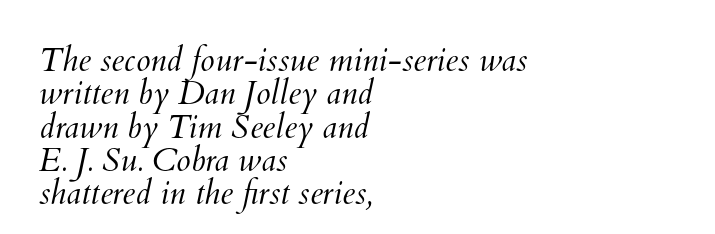
{"bold": "no", "weight": "light", "width": "normal", "stroke_contrast": "medium", "x_height": "small", "monospaced": "no", "underline": "no", "align": "left", "line_spacing": "tight", "line_spacing_ratio": 1.01, "letter_spacing": "normal", "letter_spacing_em": 0.0, "glyph_px": 33}
